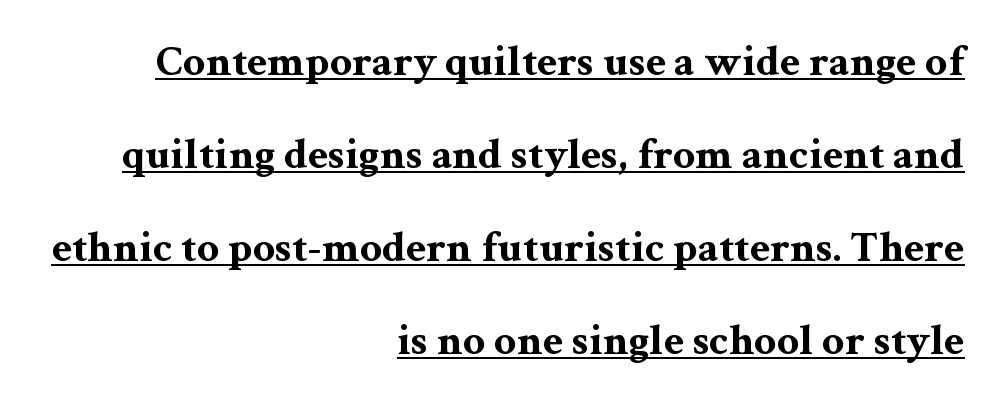
The image shows 44 px bold, wide serif type, upright; set right-aligned, loose line spacing (2.11x), normal letter spacing, underlined; medium stroke contrast and a medium x-height.
